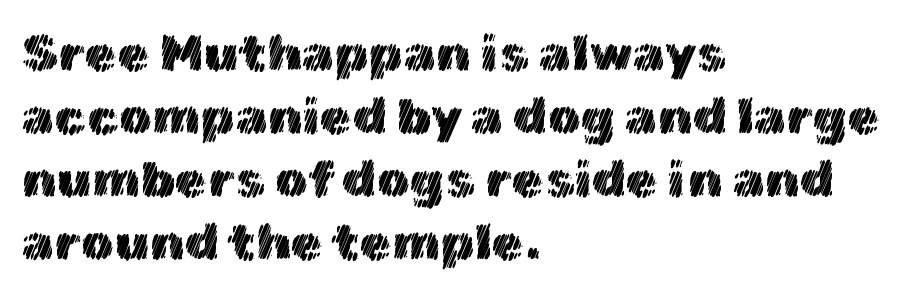
{"italic": "no", "width": "normal", "x_height": "medium", "monospaced": "no", "underline": "no", "align": "left", "line_spacing_ratio": 1.21, "letter_spacing": "normal", "letter_spacing_em": 0.0, "glyph_px": 52}
